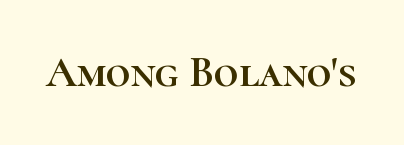
Varying glyph widths throughout — classic text-font behaviour. The line texture is even and compact thanks to regular tracking. Just letters on the line, the space beneath them empty. In terms of posture, this sample is upright.
